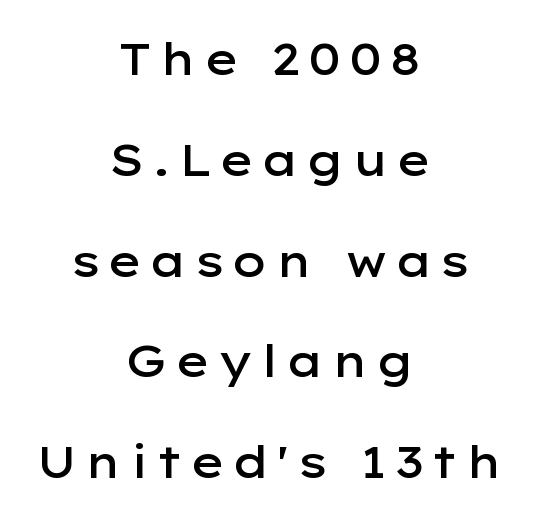
The image shows 44 px semibold, wide sans-serif type, upright; set centered, loose line spacing (2.29x), not underlined; low stroke contrast and a medium x-height.
